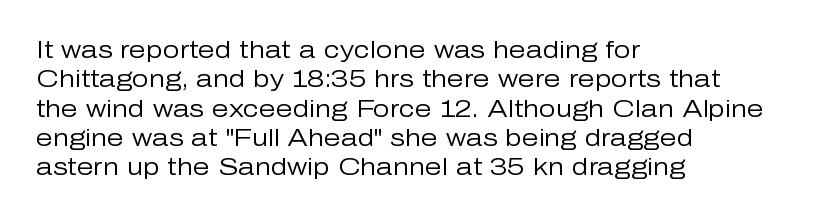
The image shows 24 px text type, upright; set left-aligned, line spacing 1.22x, normal letter spacing, not underlined.
